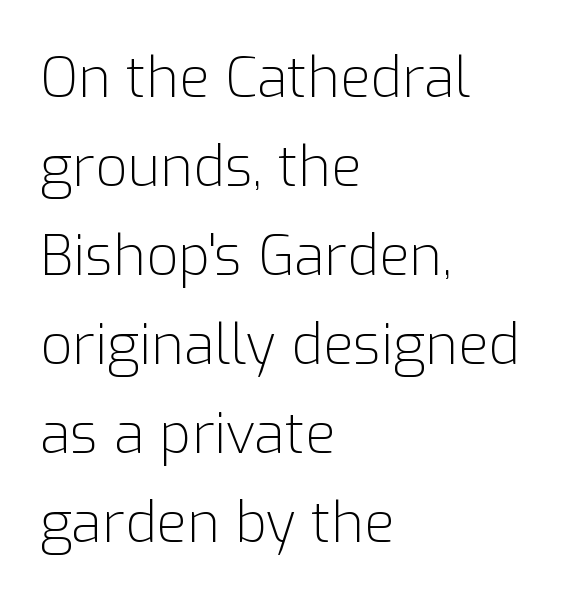
The image shows 56 px light sans-serif type, upright; set left-aligned, normal line spacing (1.59x), normal letter spacing, not underlined; low stroke contrast and a medium x-height.
